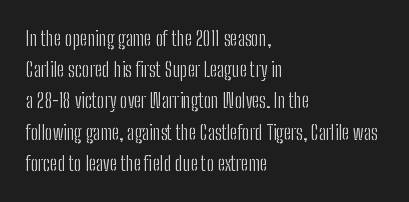
The image shows 20 px text type, upright; set left-aligned, normal line spacing (1.56x), normal letter spacing, not underlined.
